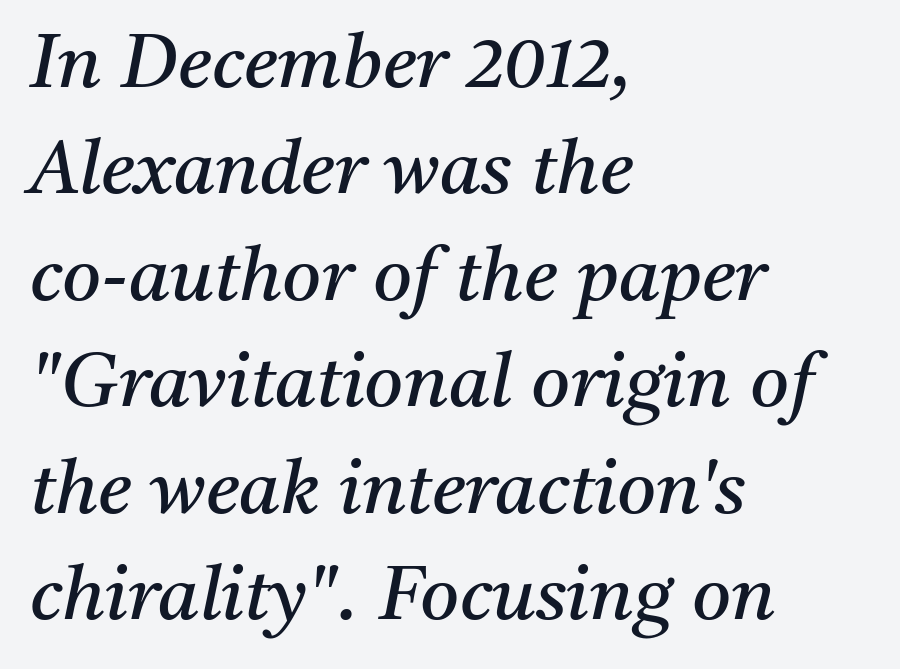
Q: Is the text bold? A: No.
Q: Is the text italic (slanted)? A: Yes, it leans right by about 11 degrees.
Q: Is the typeface a serif or a sans-serif typeface? A: Serif.
Q: Is the text underlined? A: No.
Q: How is the paragraph aligned? A: Left-aligned.
Q: Is the spacing between letters normal or unusually wide? A: Normal.
Q: Is the spacing between lines tight, normal or loose? A: Normal.
Q: Width (condensed, normal, or wide)? A: Normal.
Q: Stroke contrast? A: Medium.
Q: x-height? A: Medium.
Q: Monospaced? A: No.
